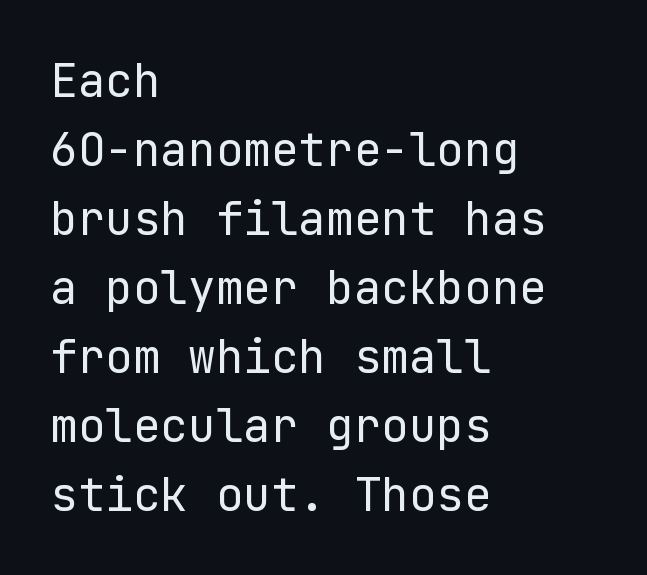
Q: Is the text bold? A: No.
Q: Is the text italic (slanted)? A: No, it is upright.
Q: Is the typeface a serif or a sans-serif typeface? A: Sans-serif.
Q: Is the text underlined? A: No.
Q: How is the paragraph aligned? A: Left-aligned.
Q: Is the spacing between letters normal or unusually wide? A: Normal.
Q: Is the spacing between lines tight, normal or loose? A: Normal.
Q: Width (condensed, normal, or wide)? A: Normal.
Q: Stroke contrast? A: Low.
Q: x-height? A: Medium.
